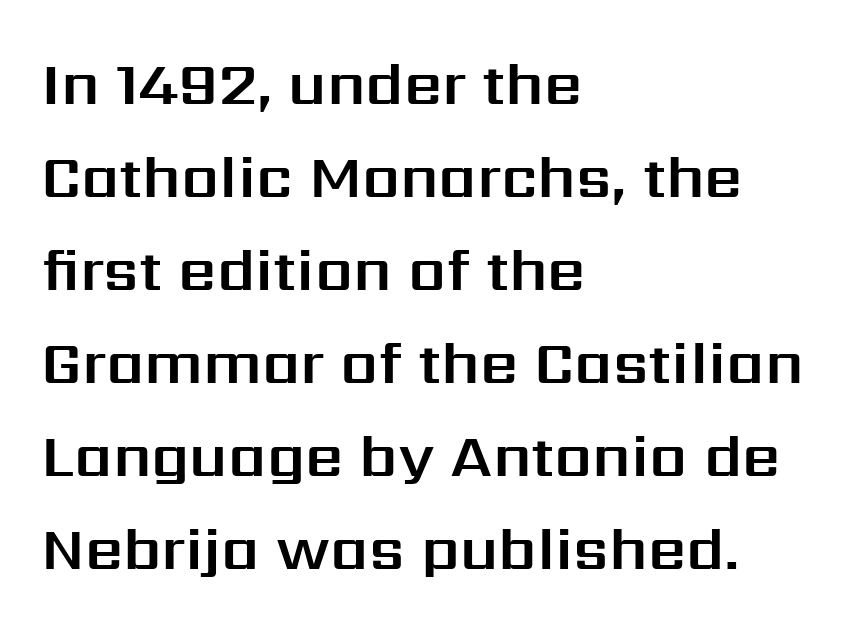
{"serif": "no", "italic": "no", "width": "normal", "stroke_contrast": "medium", "x_height": "medium", "monospaced": "no", "underline": "no", "align": "left", "line_spacing": "normal", "line_spacing_ratio": 1.55, "letter_spacing": "normal", "letter_spacing_em": 0.0, "glyph_px": 60}
